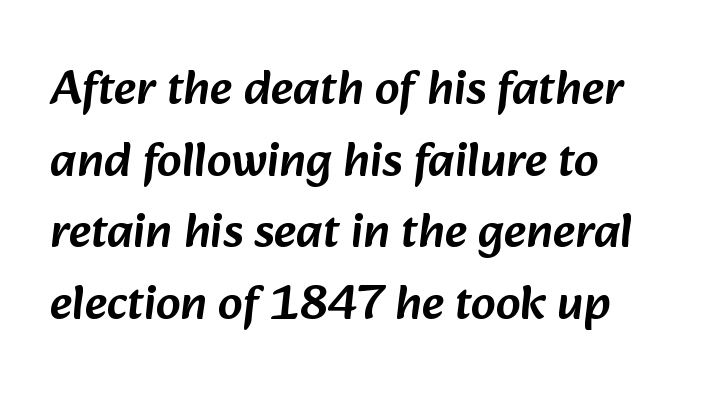
The image shows 49 px sans-serif type; set left-aligned, normal line spacing (1.46x), normal letter spacing, not underlined; low stroke contrast and a medium x-height.
